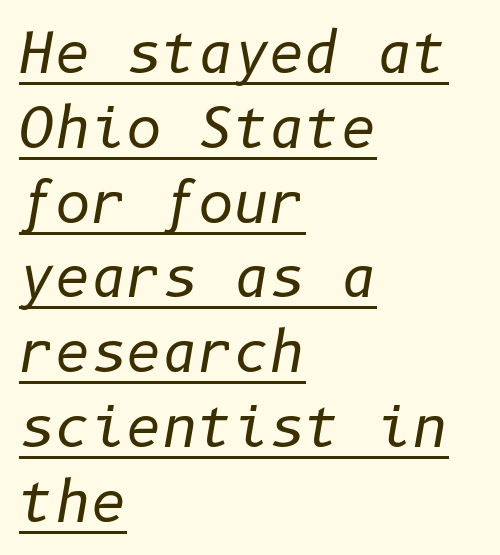
Reading down the column, the eye jumps a familiar distance to each next line. When letters slant like this, we call the style italic. The weight would be labelled regular, book, light, or lighter still. Tracking here is standard; glyphs follow each other at the usual distance. The rendering uses the underline text-decoration.
